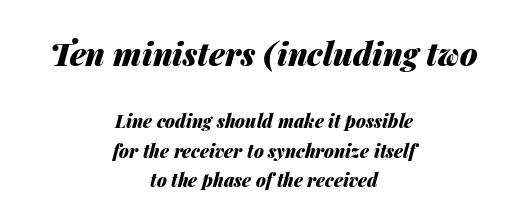
Q: Is the text bold? A: Yes.
Q: Is the text italic (slanted)? A: Yes, it leans right by about 14 degrees.
Q: Is the text underlined? A: No.
Q: How is the paragraph aligned? A: Centered.
Q: Is the spacing between letters normal or unusually wide? A: Normal.
Q: Is the spacing between lines tight, normal or loose? A: Normal.
Q: Which block of text is set in a larger size, the first (top) or the second (bottom)? A: The first (top) one.
Q: Width (condensed, normal, or wide)? A: Normal.
Q: Stroke contrast? A: Medium.
Q: x-height? A: Medium.
Q: Monospaced? A: No.
